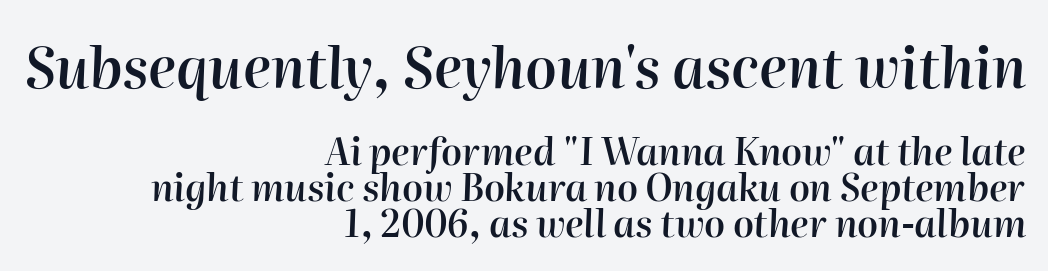
Think of a printed novel: that variable character pitch is what you see here. A typesetter would call this zero additional tracking. If you squint, the top block still reads clearly — it's the larger of the two. The space beneath each line is pristine and unruled. The glyphs have the mass of a demibold cut, below bold.
